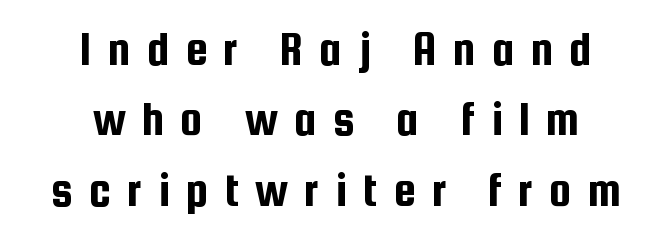
{"serif": "no", "italic": "no", "width": "condensed", "stroke_contrast": "low", "x_height": "medium", "monospaced": "no", "underline": "no", "align": "center", "line_spacing": "normal", "line_spacing_ratio": 1.41, "letter_spacing": "wide", "letter_spacing_em": 0.32, "glyph_px": 50}
